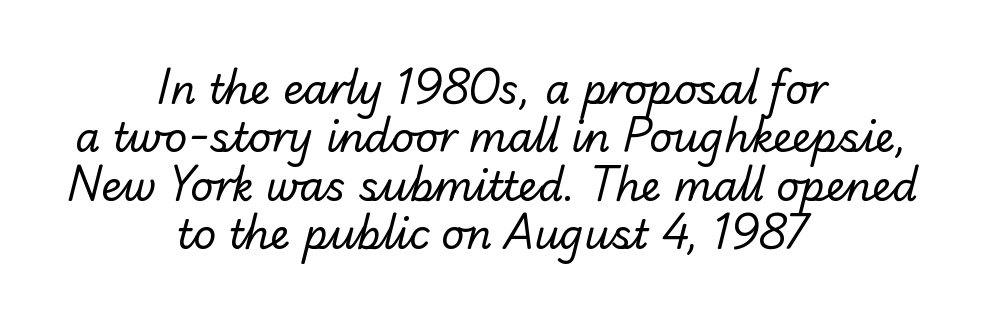
Q: Is the text bold? A: No.
Q: Is the typeface a serif or a sans-serif typeface? A: Sans-serif.
Q: Is the text underlined? A: No.
Q: How is the paragraph aligned? A: Centered.
Q: Is the spacing between letters normal or unusually wide? A: Normal.
Q: Width (condensed, normal, or wide)? A: Normal.
Q: Stroke contrast? A: Low.
Q: x-height? A: Small.
Q: Monospaced? A: No.
